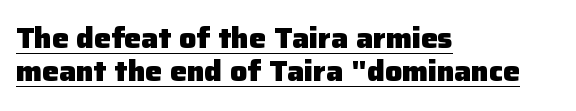
The lettering holds an erect, upright posture throughout. Reading down the block, your eye returns to a fixed left position each line. Look at the bottom of the vertical strokes: they stop flat, with no serifs. Short note: letters normally spaced. Check the space under the baseline: a stroke is drawn there. A typesetter would call this proportional, since set widths differ per character.
